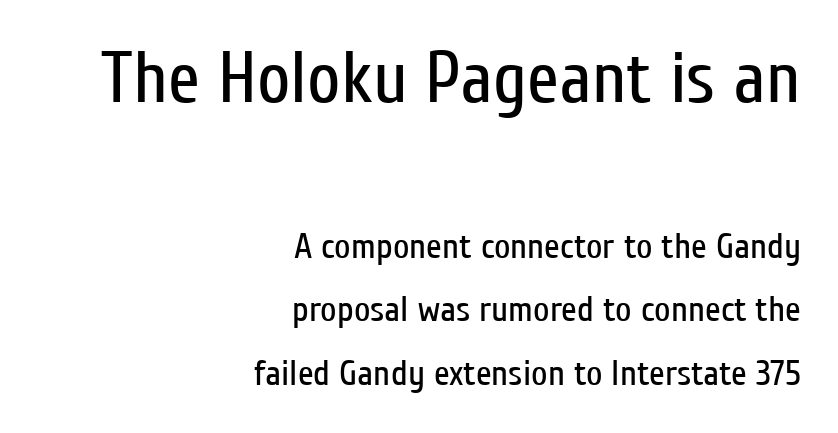
{"serif": "no", "italic": "no", "bold": "no", "weight": "regular", "width": "condensed", "stroke_contrast": "low", "x_height": "medium", "monospaced": "no", "underline": "no", "align": "right", "line_spacing_ratio": 1.77, "letter_spacing": "normal", "letter_spacing_em": 0.0, "larger_block": "first", "size_ratio": 2.03, "glyph_px": 73}
